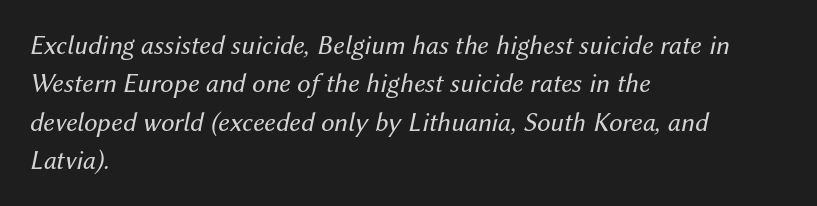
Q: Is the text bold? A: No.
Q: Is the text italic (slanted)? A: Yes, it leans right by about 12 degrees.
Q: Is the text underlined? A: No.
Q: How is the paragraph aligned? A: Left-aligned.
Q: Is the spacing between letters normal or unusually wide? A: Normal.
Q: Is the spacing between lines tight, normal or loose? A: Normal.
